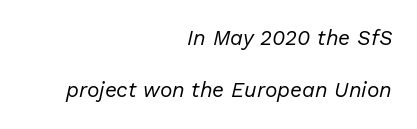
Q: Is the text bold? A: No.
Q: Is the text italic (slanted)? A: Yes, it leans right by about 13 degrees.
Q: Is the text underlined? A: No.
Q: How is the paragraph aligned? A: Right-aligned.
Q: Is the spacing between letters normal or unusually wide? A: Normal.
Q: Is the spacing between lines tight, normal or loose? A: Loose.
